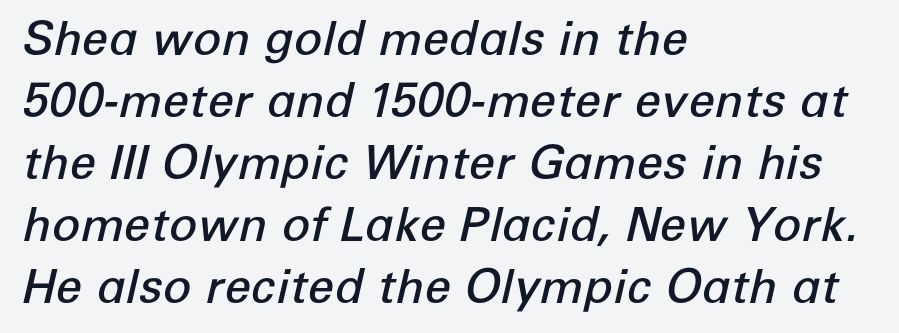
The image shows 47 px semibold type, italic (leaning right); set left-aligned, normal line spacing (1.32x), normal letter spacing, not underlined; low stroke contrast and a medium x-height.
